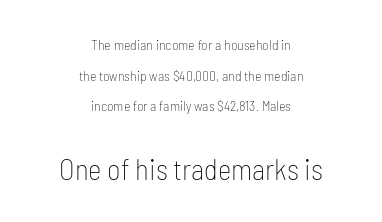
The image shows 29 px thin, condensed sans-serif type, upright; set centered, loose line spacing (2.18x), normal letter spacing, not underlined; the second (bottom) block is 2.07x larger; low stroke contrast and a medium x-height.
